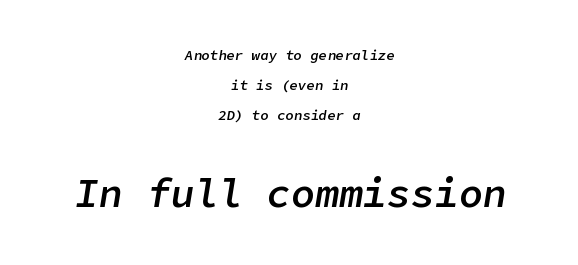
{"italic": "yes", "lean": "right", "slant_degrees": 9, "bold": "semi", "weight": "semibold", "width": "normal", "stroke_contrast": "low", "x_height": "medium", "underline": "no", "align": "center", "line_spacing": "loose", "line_spacing_ratio": 2.13, "letter_spacing": "normal", "letter_spacing_em": 0.0, "larger_block": "second", "size_ratio": 2.86, "glyph_px": 40}
